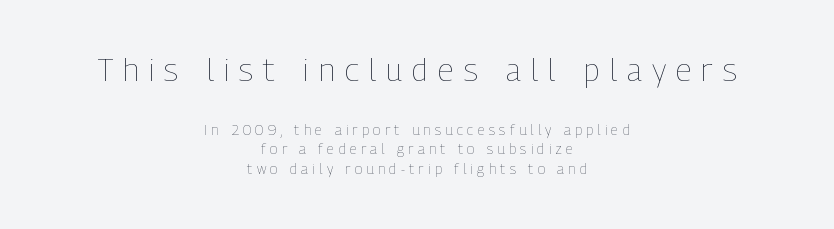
Q: Is the text bold? A: No.
Q: Is the text italic (slanted)? A: No, it is upright.
Q: Is the text underlined? A: No.
Q: How is the paragraph aligned? A: Centered.
Q: Is the spacing between letters normal or unusually wide? A: Unusually wide.
Q: Is the spacing between lines tight, normal or loose? A: Normal.
Q: Which block of text is set in a larger size, the first (top) or the second (bottom)? A: The first (top) one.
Q: Width (condensed, normal, or wide)? A: Condensed.
Q: Stroke contrast? A: Low.
Q: x-height? A: Medium.
Q: Monospaced? A: No.
